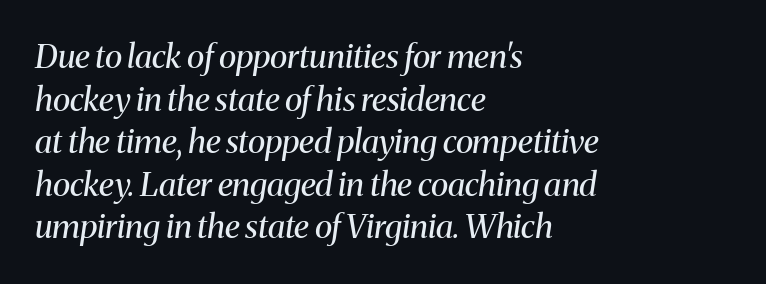
{"serif": "yes", "italic": "yes", "lean": "right", "slant_degrees": 8, "bold": "no", "weight": "regular", "width": "normal", "stroke_contrast": "medium", "x_height": "medium", "monospaced": "no", "underline": "no", "align": "left", "line_spacing": "normal", "line_spacing_ratio": 1.29, "letter_spacing": "normal", "letter_spacing_em": 0.0, "glyph_px": 33}
